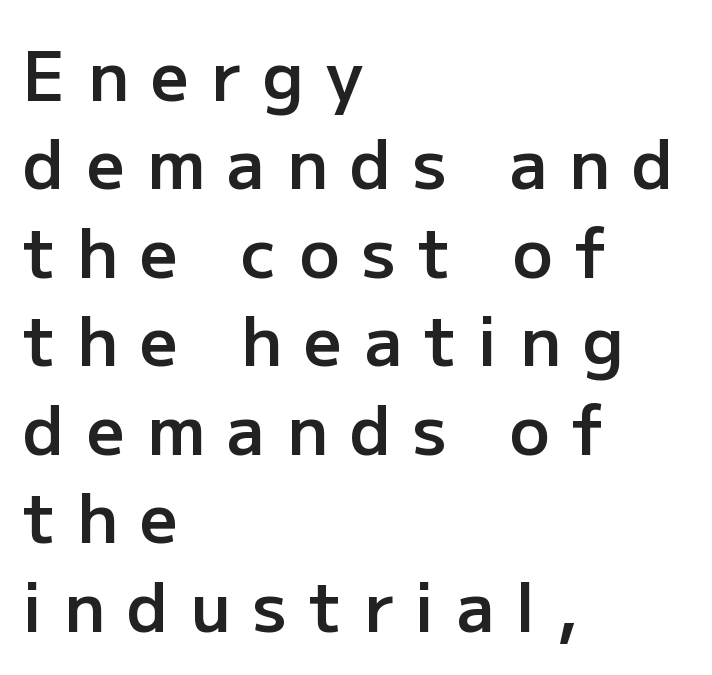
The leading is moderate, giving the passage an even texture. Set as a demibold, roughly 600 on the weight scale. The specimen omits any rule beneath the text block's lines. This sample uses expanded letter spacing, leaving extra air between glyphs.
